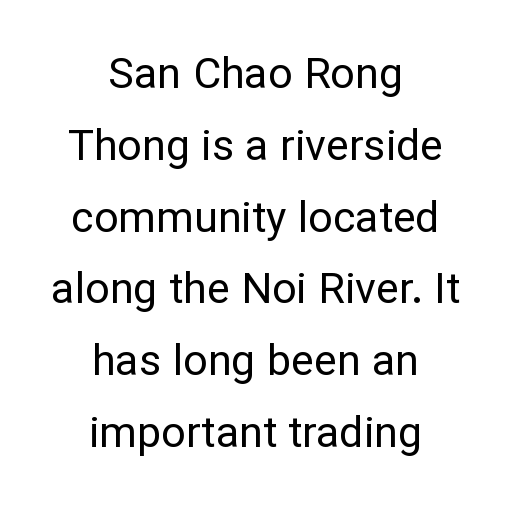
The image shows 43 px regular-weight sans-serif type, upright; set centered, normal line spacing (1.67x), normal letter spacing, not underlined; low stroke contrast and a medium x-height.
